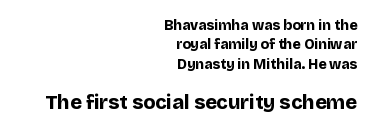
Bare-footed words on every line. Students, observe: this is what conventionally led text looks like. Here the glyphs are tracked normally, forming tight word shapes. Look at the stroke-to-counter ratio: heavy, a bold. A flush-right, rag-left setting is used for this passage.
